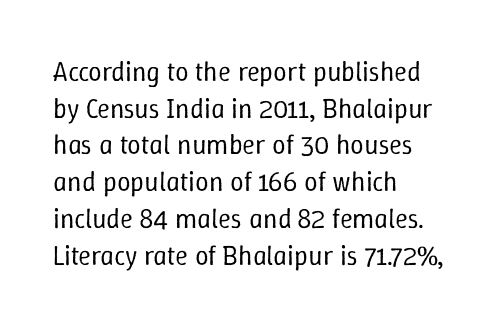
Q: Is the text bold? A: No.
Q: Is the text italic (slanted)? A: No, it is upright.
Q: Is the text underlined? A: No.
Q: How is the paragraph aligned? A: Left-aligned.
Q: Is the spacing between letters normal or unusually wide? A: Normal.
Q: Is the spacing between lines tight, normal or loose? A: Normal.
